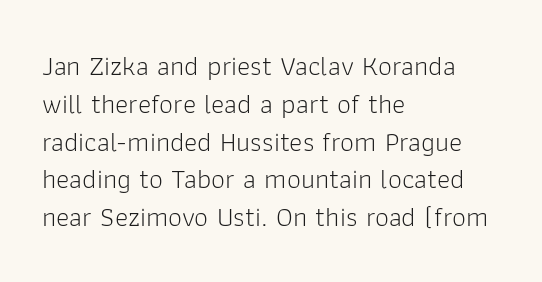
The image shows 28 px light sans-serif type, upright; set left-aligned, normal line spacing (1.35x), normal letter spacing, not underlined; low stroke contrast and a medium x-height.
